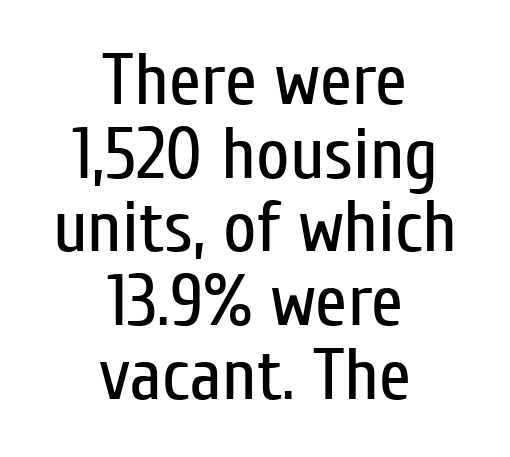
The image shows 73 px regular-weight, condensed sans-serif type, upright; set centered, tight line spacing (1.01x), normal letter spacing, not underlined; low stroke contrast and a medium x-height.
